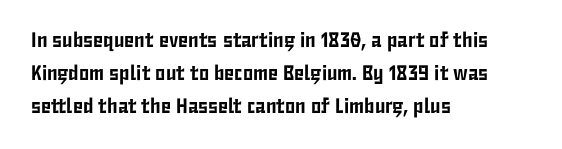
{"italic": "no", "underline": "no", "align": "left", "line_spacing": "normal", "line_spacing_ratio": 1.57, "letter_spacing": "normal", "letter_spacing_em": 0.0, "glyph_px": 21}
